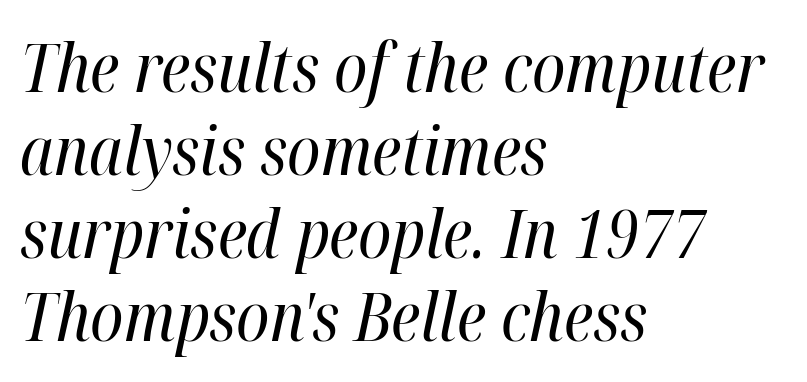
The image shows 67 px regular-weight, condensed type, italic (leaning right); set left-aligned, line spacing 1.24x, normal letter spacing, not underlined; high stroke contrast and a medium x-height.
